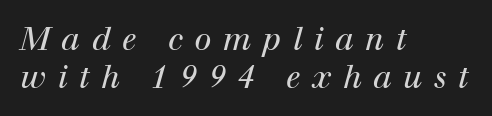
Q: Is the text bold? A: No.
Q: Is the text italic (slanted)? A: Yes, it leans right by about 12 degrees.
Q: Is the typeface a serif or a sans-serif typeface? A: Serif.
Q: Is the text underlined? A: No.
Q: How is the paragraph aligned? A: Left-aligned.
Q: Is the spacing between letters normal or unusually wide? A: Unusually wide.
Q: Width (condensed, normal, or wide)? A: Normal.
Q: Stroke contrast? A: High.
Q: x-height? A: Medium.
Q: Monospaced? A: No.
